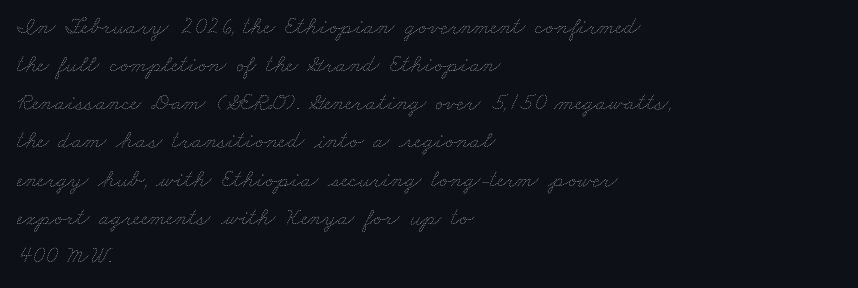
The space beneath each line is pristine and unruled. A normal amount of white space separates one row of letters from the next. Stem width sits at or under what a default text font uses. Alignment: flush left. Tracking here is standard; glyphs follow each other at the usual distance.
